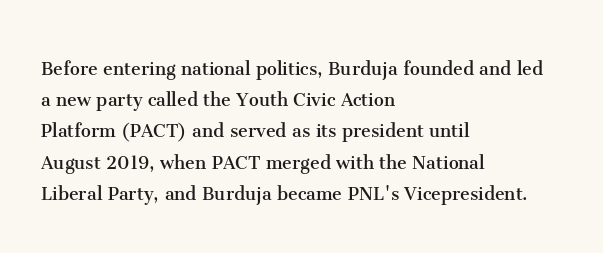
The image shows 22 px text type, upright; set left-aligned, normal line spacing (1.42x), normal letter spacing, not underlined.
